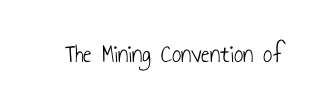
Q: Is the text bold? A: No.
Q: Is the text italic (slanted)? A: No, it is upright.
Q: Is the text underlined? A: No.
Q: Is the spacing between letters normal or unusually wide? A: Normal.
